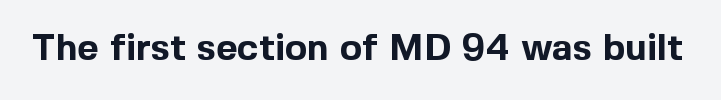
Varying glyph widths throughout — classic text-font behaviour. Nobody touched the tracking dial on this one. Glance below the letters and you will spot only blank space. The typography opts for an upright posture over an oblique one.
